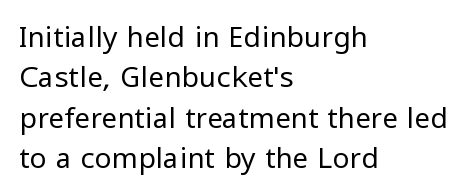
This sample is left-justified, so line endings fall wherever the words run out. Tracking value appears to be zero — textbook default spacing. Serifs: no, the terminals of the letterforms are clean. A light-to-regular cut is what we see here. The letters advance in unequal steps, a hallmark of proportional type.
